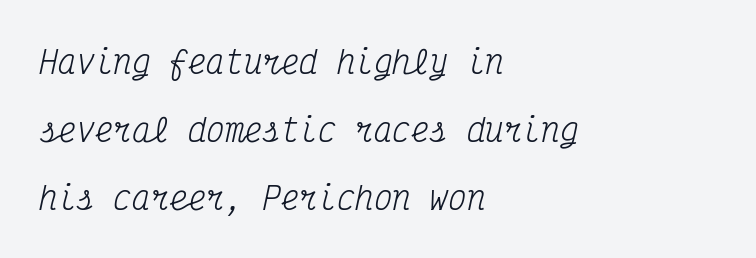
The image shows 31 px regular-weight, condensed serif type, italic (leaning right), monospaced; set left-aligned, loose line spacing (2.2x), normal letter spacing, not underlined; medium stroke contrast and a medium x-height.
